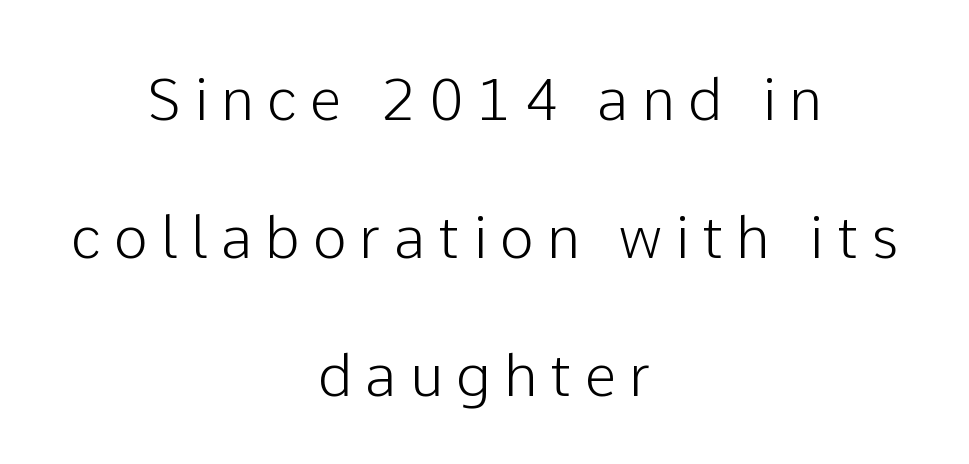
{"serif": "no", "italic": "no", "width": "normal", "stroke_contrast": "low", "x_height": "medium", "monospaced": "no", "underline": "no", "align": "center", "line_spacing": "loose", "line_spacing_ratio": 2.38, "letter_spacing": "wide", "letter_spacing_em": 0.22, "glyph_px": 58}
